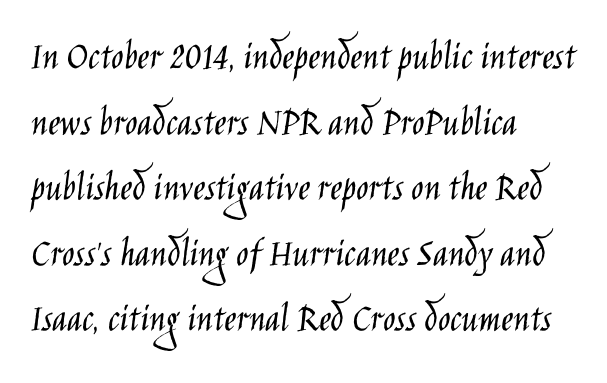
Q: Is the text bold? A: No.
Q: Is the text italic (slanted)? A: Yes.
Q: Is the typeface a serif or a sans-serif typeface? A: Sans-serif.
Q: Is the text underlined? A: No.
Q: How is the paragraph aligned? A: Left-aligned.
Q: Is the spacing between letters normal or unusually wide? A: Normal.
Q: Is the spacing between lines tight, normal or loose? A: Normal.
Q: Width (condensed, normal, or wide)? A: Condensed.
Q: Stroke contrast? A: Low.
Q: x-height? A: Large.
Q: Monospaced? A: No.
